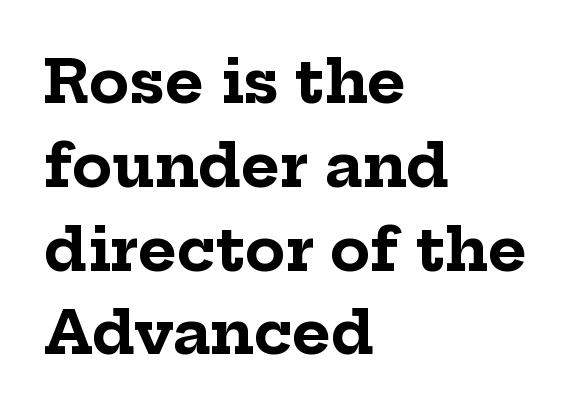
The image shows 59 px bold serif type, upright; set left-aligned, normal line spacing (1.42x), normal letter spacing, not underlined; low stroke contrast and a medium x-height.
